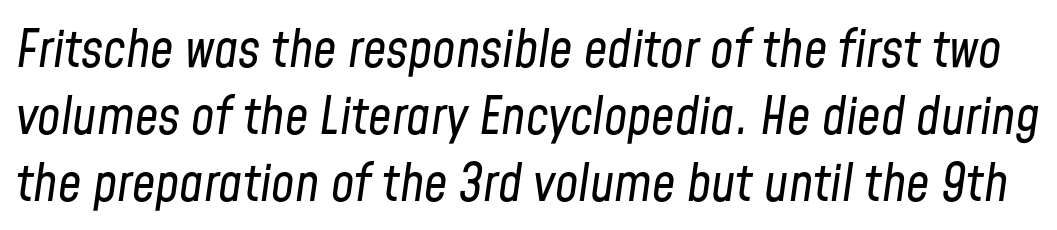
Q: Is the text bold? A: No.
Q: Is the text italic (slanted)? A: Yes, it leans right by about 8 degrees.
Q: Is the text underlined? A: No.
Q: Is the spacing between letters normal or unusually wide? A: Normal.
Q: Is the spacing between lines tight, normal or loose? A: Normal.
Q: Width (condensed, normal, or wide)? A: Condensed.
Q: Stroke contrast? A: Low.
Q: x-height? A: Medium.
Q: Monospaced? A: No.
